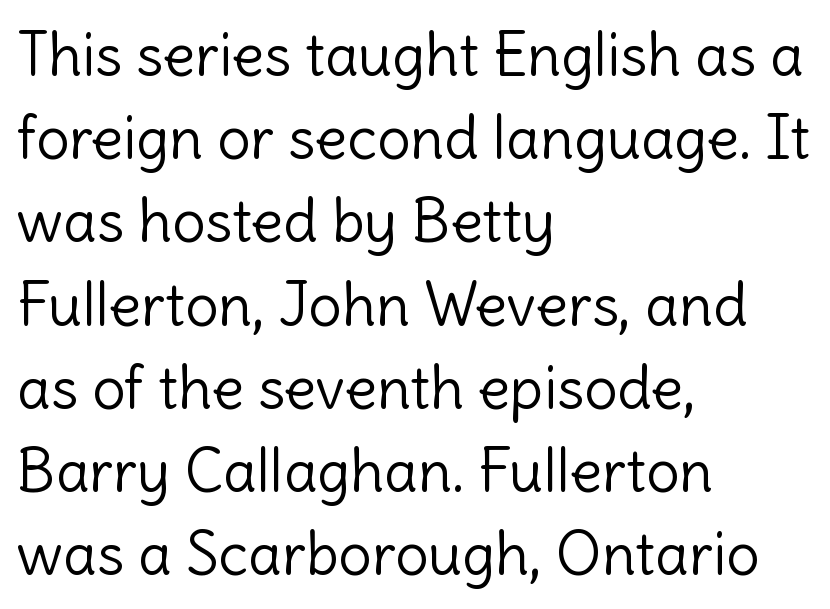
Q: Is the text bold? A: No.
Q: Is the text italic (slanted)? A: No, it is upright.
Q: Is the typeface a serif or a sans-serif typeface? A: Sans-serif.
Q: Is the text underlined? A: No.
Q: How is the paragraph aligned? A: Left-aligned.
Q: Is the spacing between letters normal or unusually wide? A: Normal.
Q: Is the spacing between lines tight, normal or loose? A: Normal.
Q: Width (condensed, normal, or wide)? A: Normal.
Q: x-height? A: Medium.
Q: Monospaced? A: No.
